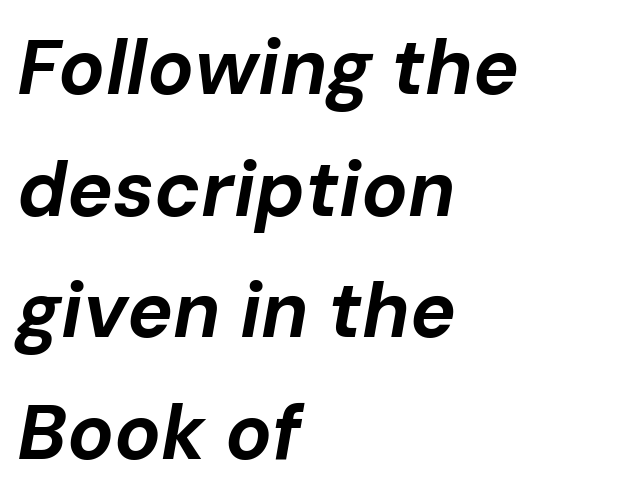
The image shows 77 px bold type, italic (leaning right); set left-aligned, normal line spacing (1.58x), normal letter spacing, not underlined; low stroke contrast and a medium x-height.
